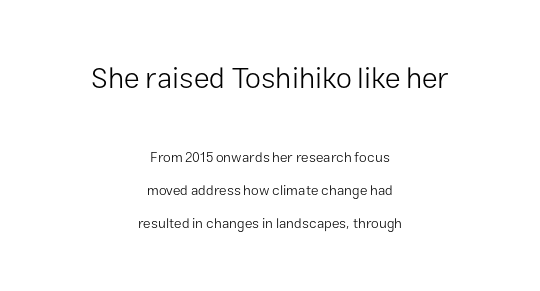
The image shows 29 px light sans-serif type, upright; set centered, loose line spacing (2.34x), normal letter spacing, not underlined; the first (top) block is 2.07x larger; low stroke contrast and a medium x-height.
